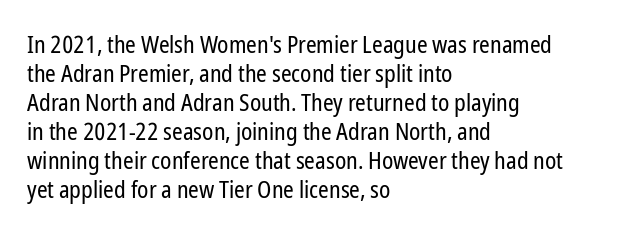
The image shows 24 px text type, upright; set left-aligned, line spacing 1.21x, normal letter spacing, not underlined.
